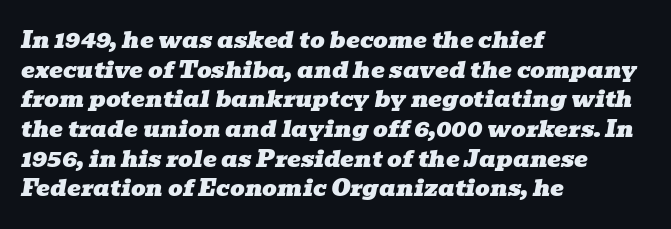
The image shows 23 px text type, italic (leaning right); set left-aligned, normal line spacing (1.29x), normal letter spacing, not underlined.
